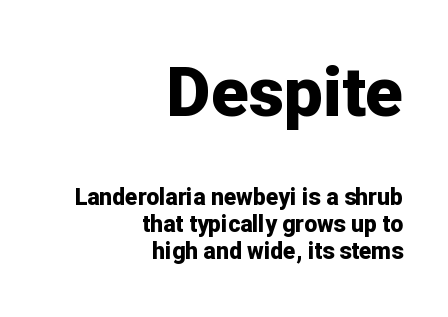
Q: Is the text bold? A: Yes.
Q: Is the text italic (slanted)? A: No, it is upright.
Q: Is the typeface a serif or a sans-serif typeface? A: Sans-serif.
Q: Is the text underlined? A: No.
Q: How is the paragraph aligned? A: Right-aligned.
Q: Is the spacing between letters normal or unusually wide? A: Normal.
Q: Which block of text is set in a larger size, the first (top) or the second (bottom)? A: The first (top) one.
Q: Width (condensed, normal, or wide)? A: Normal.
Q: Stroke contrast? A: Low.
Q: x-height? A: Medium.
Q: Monospaced? A: No.
